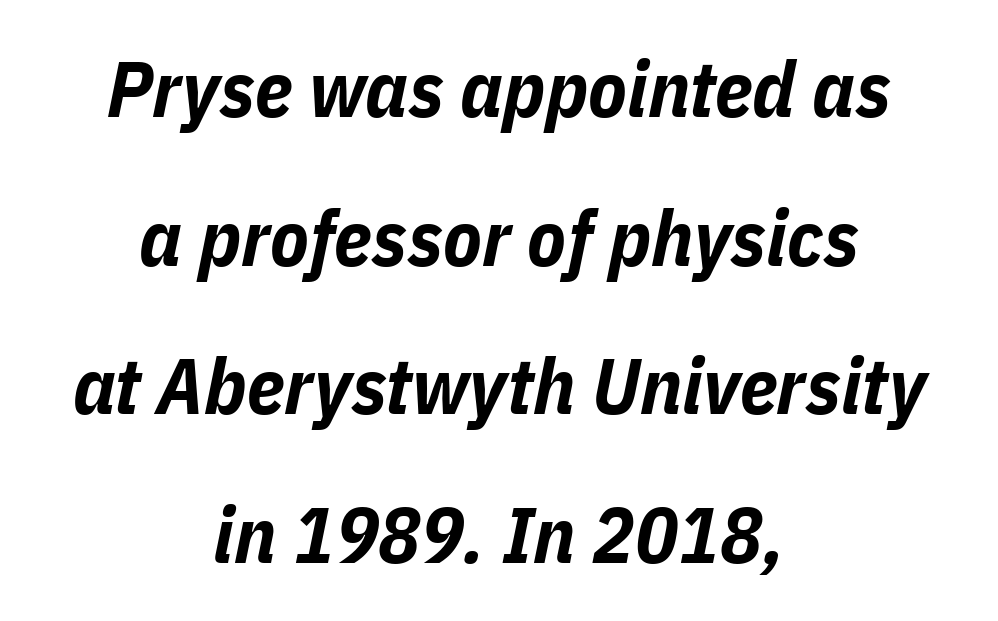
Layout note: lines centered. The sample has been set heavy, in full bold. No word sits above an underline. Note the varied advance widths — an 'i' is clearly narrower than an 'm'. Slant detected: the letters are inclined. What stands out about the letter spacing? Nothing — it is the standard amount.
